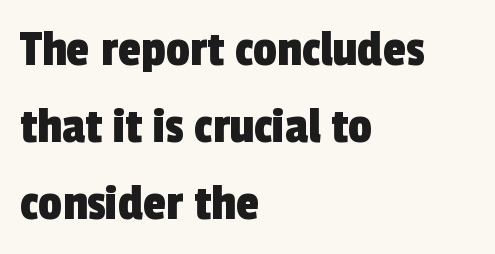
The image shows 53 px condensed sans-serif type; set left-aligned, normal line spacing (1.45x), normal letter spacing, not underlined; a medium x-height.
